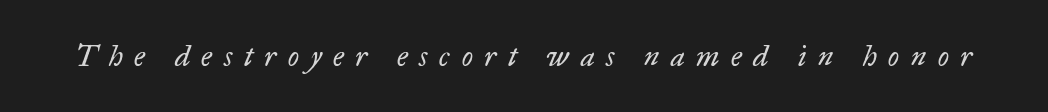
Q: Is the text bold? A: No.
Q: Is the text italic (slanted)? A: Yes, it leans right by about 17 degrees.
Q: Is the typeface a serif or a sans-serif typeface? A: Serif.
Q: Is the text underlined? A: No.
Q: Is the spacing between letters normal or unusually wide? A: Unusually wide.
Q: Width (condensed, normal, or wide)? A: Normal.
Q: Stroke contrast? A: Low.
Q: x-height? A: Small.
Q: Monospaced? A: No.
